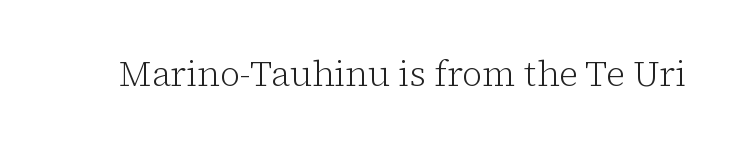
{"serif": "yes", "italic": "no", "bold": "no", "weight": "light", "width": "normal", "stroke_contrast": "low", "x_height": "medium", "monospaced": "no", "underline": "no", "letter_spacing": "normal", "letter_spacing_em": 0.0, "glyph_px": 35}
